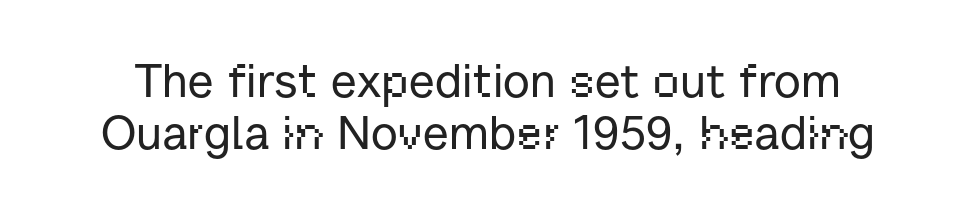
The image shows 47 px sans-serif type, upright; set tight line spacing (1.11x), normal letter spacing, not underlined; low stroke contrast and a medium x-height.
